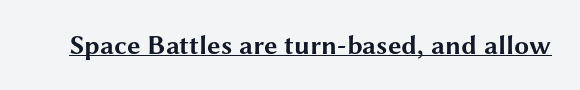
The letters stand straight up with perfectly vertical stems. Between one letter and the next there's only the usual sliver of space. Underlining? Definitely there. Strokes here are thick enough to call this a true bold.
